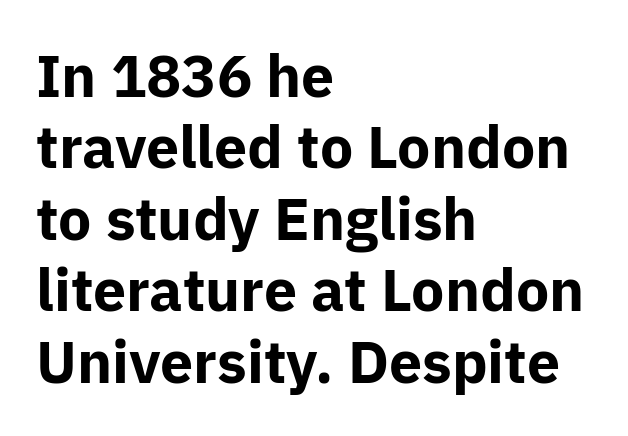
Varying glyph widths throughout — classic text-font behaviour. Beneath every word, the page is bare. This is the regular roman posture of the typeface. Is this a sans? Yes — the strokes have no serifs. Heft: maximum for text — a bold. Short and long lines alike share a common starting point at left.
